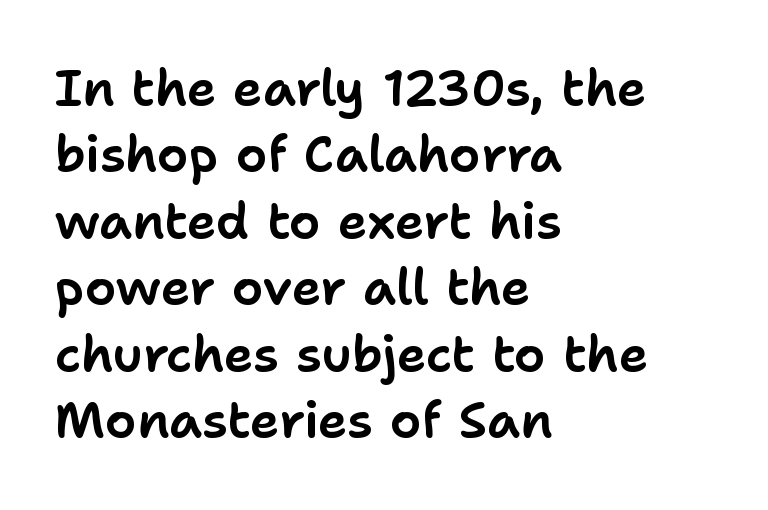
{"serif": "no", "italic": "no", "width": "normal", "stroke_contrast": "low", "x_height": "medium", "monospaced": "no", "underline": "no", "align": "left", "line_spacing": "normal", "line_spacing_ratio": 1.33, "letter_spacing": "normal", "letter_spacing_em": 0.0, "glyph_px": 50}
